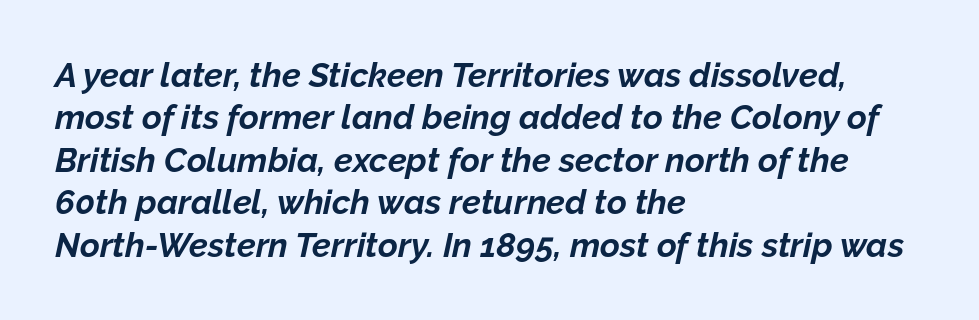
Short note: letters normally spaced. Compared with an ordinary text face, these strokes are far heavier — a full bold. Slanted lettering throughout. Casual observation: everything's shoved over to the left. Baseline-to-baseline distance is the conventional proportion of letter height.
